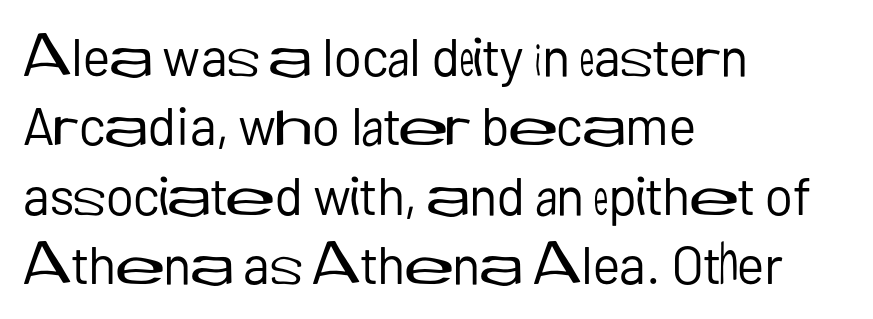
The image shows 53 px regular-weight sans-serif type, upright; set left-aligned, normal line spacing (1.31x), normal letter spacing, not underlined; low stroke contrast and a medium x-height.
